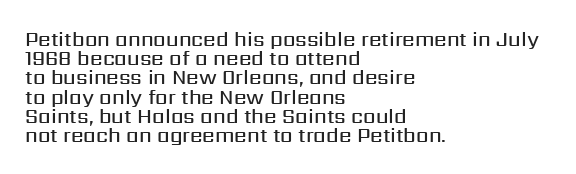
Successive baselines arrive quickly, one right under another. The setting favours the left margin, as ordinary paragraphs usually do. The font is running at a semibold setting, under full bold. Each word holds together tightly as a unit, with standard inter-letter gaps.
